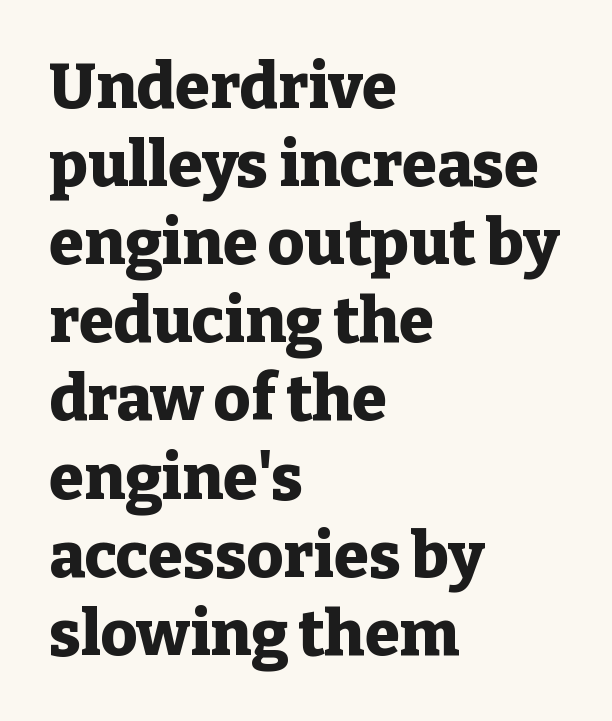
The passage shown is typed in a proportional face where columns would drift. If you drew a ruler down the left edge, every line would touch it. The specimen omits any rule beneath the text block's lines. Glyph-to-glyph distance matches everyday printed text.
